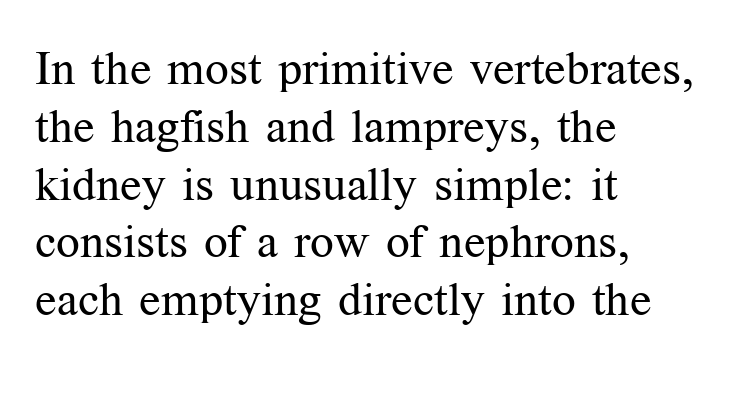
The rendering uses natural spacing where letterforms have individual widths. Ordinary non-slanted type is in use. Left-aligned paragraph, ragged on the right. Has an underline been added? It has not.
